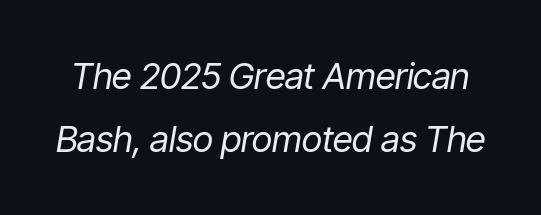
Q: Is the text bold? A: No.
Q: Is the text italic (slanted)? A: Yes, it leans right by about 9 degrees.
Q: Is the text underlined? A: No.
Q: Is the spacing between letters normal or unusually wide? A: Normal.
Q: Width (condensed, normal, or wide)? A: Condensed.
Q: Stroke contrast? A: Low.
Q: x-height? A: Medium.
Q: Monospaced? A: No.
